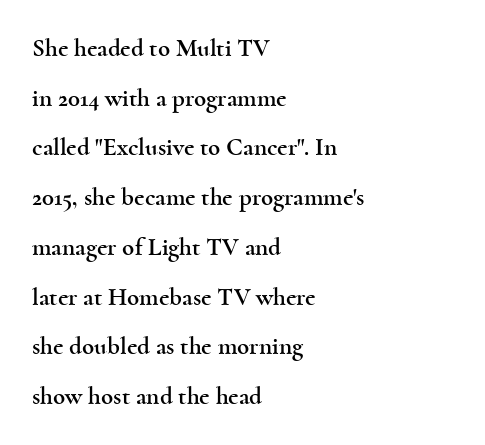
The area under the type is left untouched. Horizontally, the lines are justified to the leading edge only. There is no visible air inserted between adjacent glyphs. The line-height multiplier appears high, well above default. When letters stand straight like this, we call the style roman or upright.
